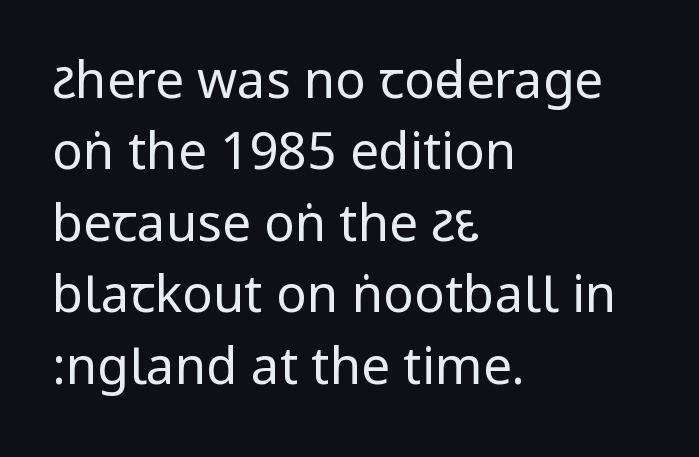
{"serif": "no", "italic": "no", "bold": "no", "weight": "regular", "width": "condensed", "stroke_contrast": "low", "underline": "no", "align": "left", "line_spacing": "normal", "line_spacing_ratio": 1.4, "letter_spacing": "normal", "letter_spacing_em": 0.0, "glyph_px": 51}
